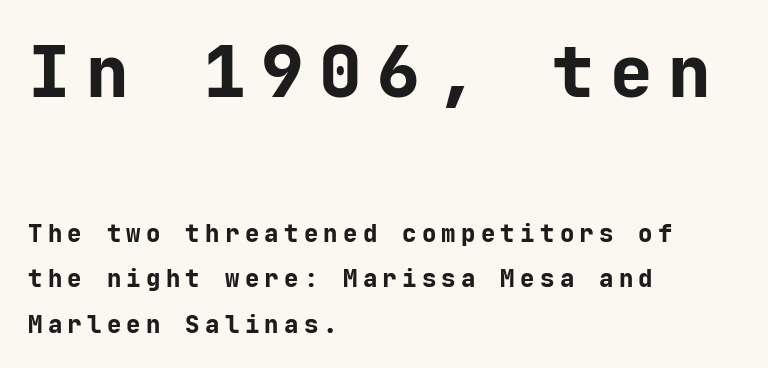
{"serif": "no", "italic": "no", "bold": "yes", "weight": "bold", "width": "normal", "stroke_contrast": "low", "x_height": "medium", "monospaced": "yes", "underline": "no", "align": "left", "line_spacing_ratio": 1.88, "letter_spacing": "wide", "letter_spacing_em": 0.22, "larger_block": "first", "size_ratio": 2.96, "glyph_px": 71}
